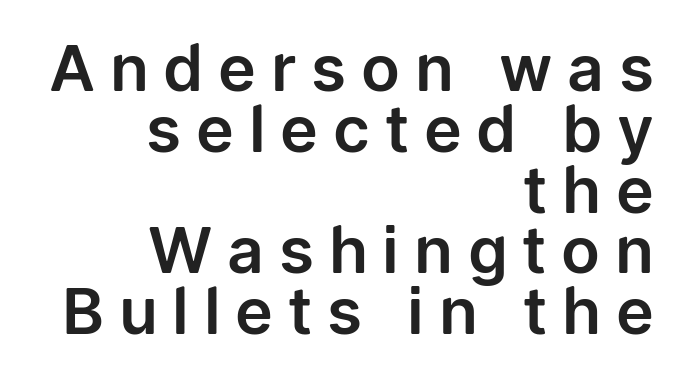
The passage shown is typeset with a sans-serif family. Descenders are the only things crossing below the line. A typesetter would call this proportional, since set widths differ per character. Loose tracking; the words dissolve into strings of separated letters.
